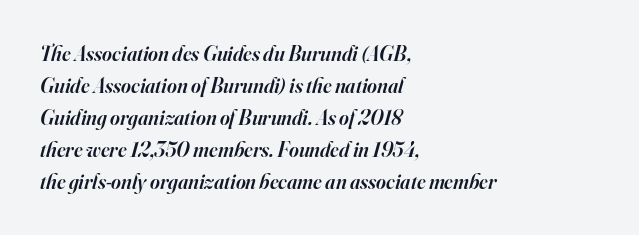
Q: Is the text bold? A: Semi-bold.
Q: Is the text italic (slanted)? A: Yes, it leans right by about 16 degrees.
Q: Is the text underlined? A: No.
Q: How is the paragraph aligned? A: Left-aligned.
Q: Is the spacing between letters normal or unusually wide? A: Normal.
Q: Is the spacing between lines tight, normal or loose? A: Normal.
